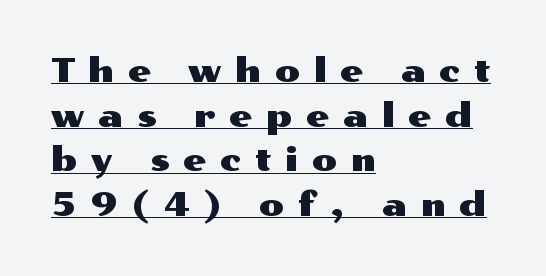
Q: Is the text italic (slanted)? A: No, it is upright.
Q: Is the typeface a serif or a sans-serif typeface? A: Sans-serif.
Q: Is the text underlined? A: Yes.
Q: How is the paragraph aligned? A: Left-aligned.
Q: Is the spacing between letters normal or unusually wide? A: Unusually wide.
Q: Is the spacing between lines tight, normal or loose? A: Normal.
Q: Width (condensed, normal, or wide)? A: Wide.
Q: Stroke contrast? A: Medium.
Q: x-height? A: Medium.
Q: Monospaced? A: No.
